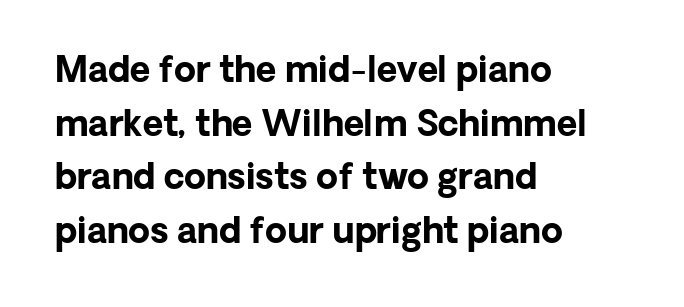
Q: Is the text bold? A: Yes.
Q: Is the text italic (slanted)? A: No, it is upright.
Q: Is the typeface a serif or a sans-serif typeface? A: Sans-serif.
Q: Is the text underlined? A: No.
Q: How is the paragraph aligned? A: Left-aligned.
Q: Is the spacing between letters normal or unusually wide? A: Normal.
Q: Is the spacing between lines tight, normal or loose? A: Normal.
Q: Width (condensed, normal, or wide)? A: Normal.
Q: Stroke contrast? A: Low.
Q: x-height? A: Medium.
Q: Monospaced? A: No.
